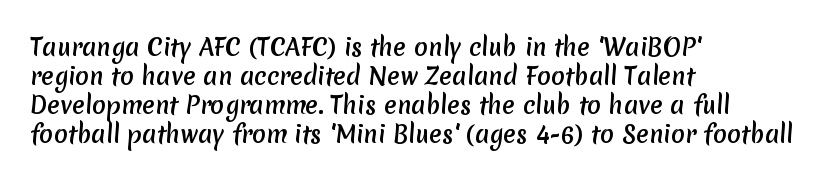
Glyph-to-glyph distance matches everyday printed text. Short and long lines alike share a common starting point at left. Check the space under the baseline: it is left empty. These lines sit exactly where default settings would place them.
